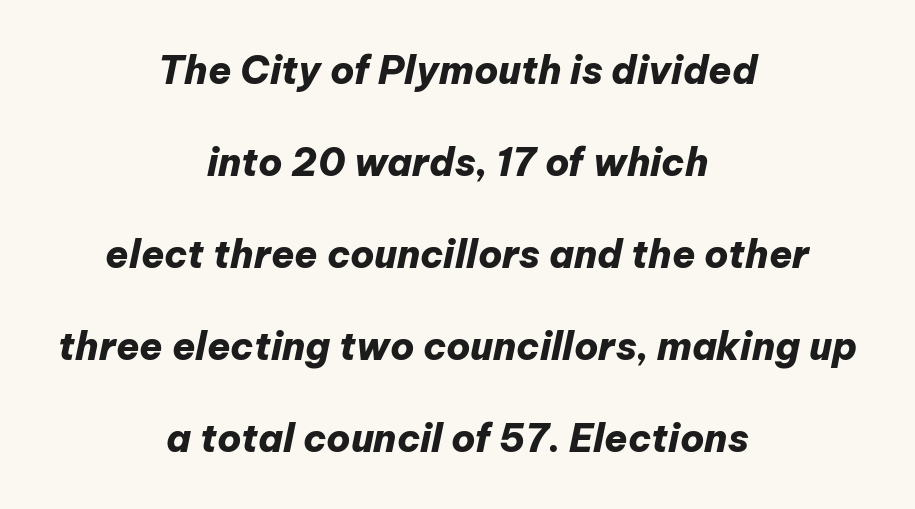
The strip under each line holds only bare page. The passage shown is typed in a proportional face where columns would drift. A dark, heavy texture on the line: the type is bold. Casual observation: everything's sitting right in the middle.
